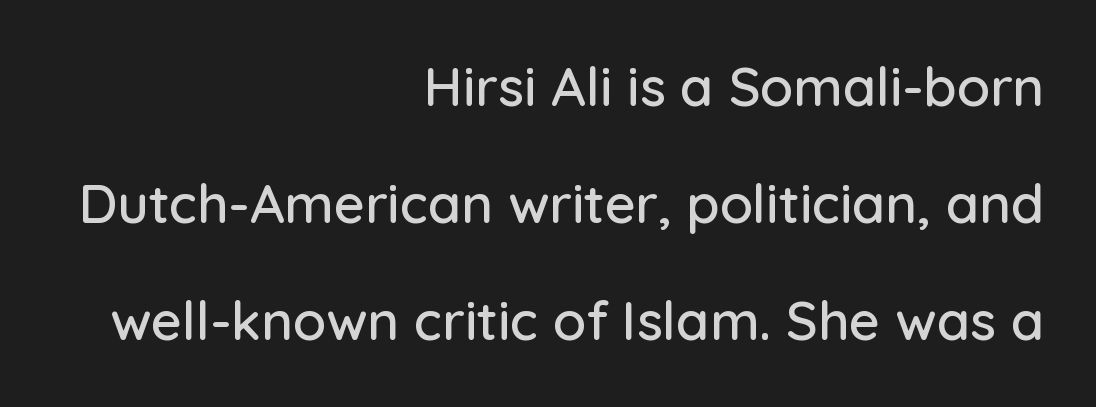
{"serif": "no", "italic": "no", "width": "normal", "stroke_contrast": "low", "x_height": "medium", "monospaced": "no", "underline": "no", "align": "right", "line_spacing": "loose", "line_spacing_ratio": 2.17, "letter_spacing": "normal", "letter_spacing_em": 0.0, "glyph_px": 54}
